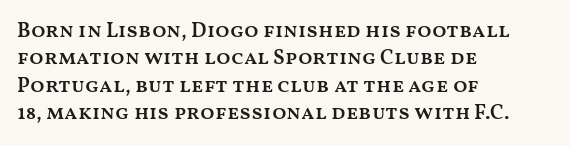
Q: Is the text bold? A: Semi-bold.
Q: Is the text italic (slanted)? A: No, it is upright.
Q: Is the text underlined? A: No.
Q: How is the paragraph aligned? A: Left-aligned.
Q: Is the spacing between letters normal or unusually wide? A: Normal.
Q: Is the spacing between lines tight, normal or loose? A: Normal.
